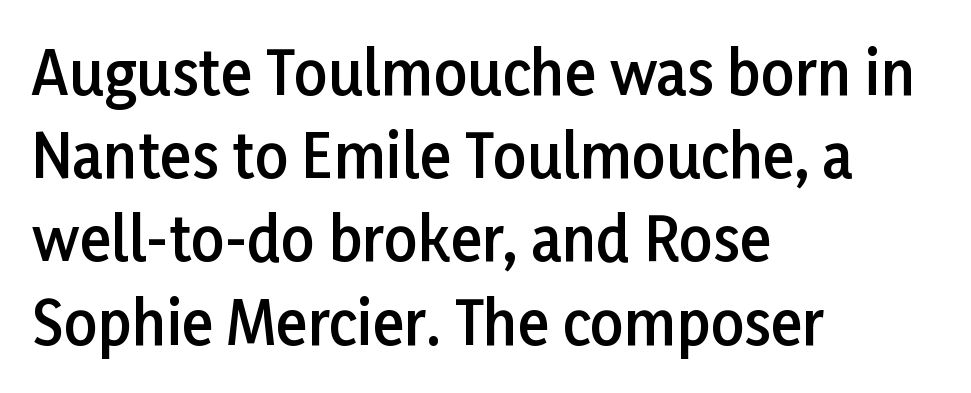
{"serif": "no", "italic": "no", "bold": "semi", "weight": "semibold", "width": "normal", "stroke_contrast": "low", "x_height": "medium", "monospaced": "no", "underline": "no", "align": "left", "line_spacing": "normal", "line_spacing_ratio": 1.41, "letter_spacing": "normal", "letter_spacing_em": 0.0, "glyph_px": 59}
